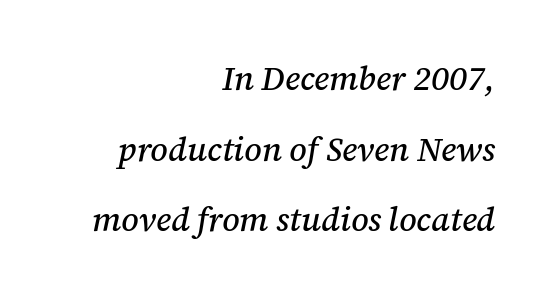
The image shows 33 px serif type, italic (leaning right); set right-aligned, loose line spacing (2.14x), normal letter spacing, not underlined; medium stroke contrast and a medium x-height.
